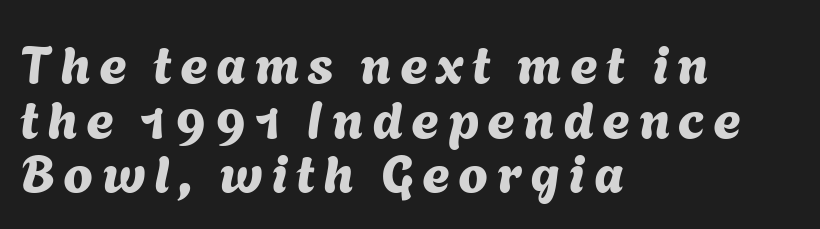
The lines in this sample share a left origin and differ only in where they stop. What's the leading like? Squeezed, with rows nearly overlapping. This sample uses a sans-serif face. Each letter keeps its own natural width here, so spacing adapts to shape. Nobody drew a line under any word here.
